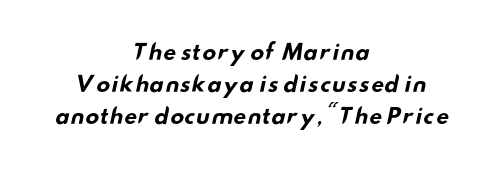
Q: Is the text bold? A: Yes.
Q: Is the text underlined? A: No.
Q: How is the paragraph aligned? A: Centered.
Q: Is the spacing between letters normal or unusually wide? A: Normal.
Q: Is the spacing between lines tight, normal or loose? A: Normal.
